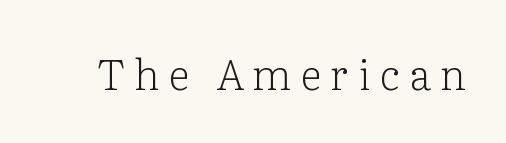
Tracking here is generous; glyphs stand well apart from one another. Character widths vary here, with narrow letters taking less room than wide ones. To sum up the face: it has serifs. This sample uses an upright cut, with every glyph sitting square on the baseline. The area under the type is left untouched.
